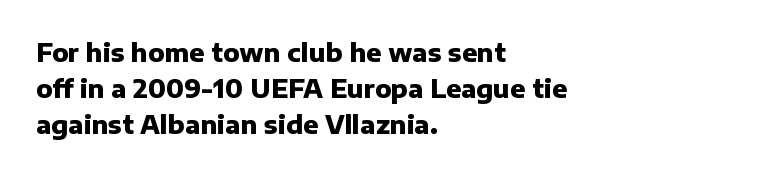
The image shows 25 px bold type, upright; set left-aligned, normal line spacing (1.44x), normal letter spacing, not underlined.
